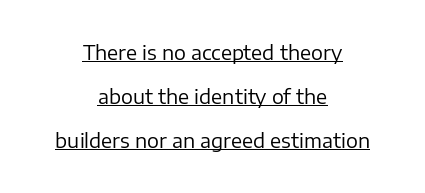
{"italic": "no", "bold": "no", "underline": "yes", "align": "center", "line_spacing": "loose", "line_spacing_ratio": 2.21, "letter_spacing": "normal", "letter_spacing_em": 0.0, "glyph_px": 20}
